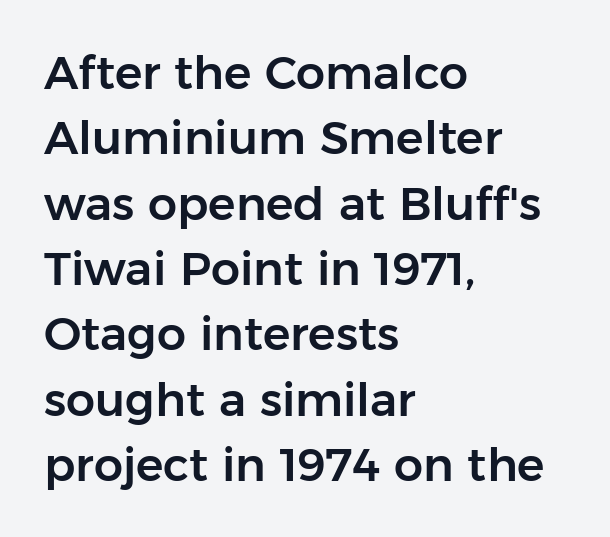
{"serif": "no", "italic": "no", "width": "normal", "stroke_contrast": "low", "x_height": "medium", "monospaced": "no", "underline": "no", "align": "left", "line_spacing": "normal", "line_spacing_ratio": 1.42, "letter_spacing": "normal", "letter_spacing_em": 0.0, "glyph_px": 46}
